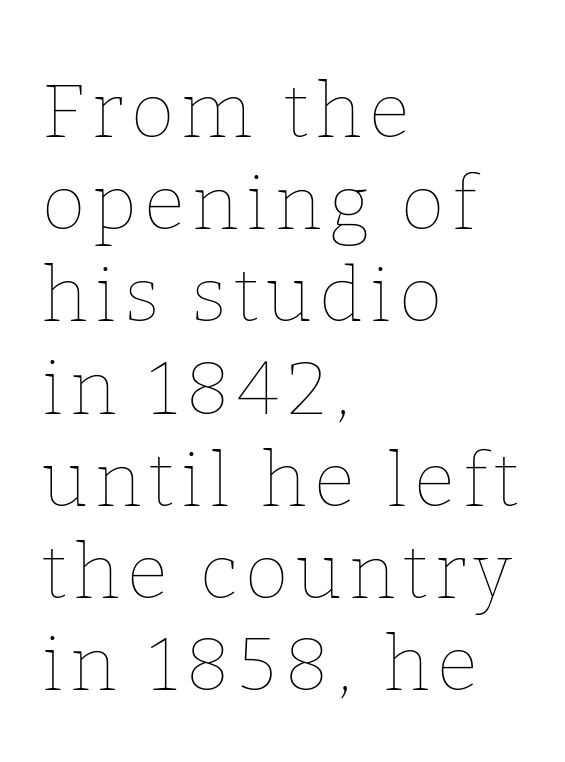
The image shows 75 px thin type, upright; set left-aligned, line spacing 1.23x, not underlined; low stroke contrast and a medium x-height.
